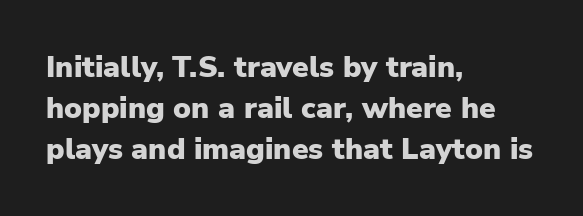
{"serif": "no", "italic": "no", "bold": "yes", "weight": "heavy", "width": "normal", "stroke_contrast": "low", "x_height": "medium", "monospaced": "no", "underline": "no", "align": "left", "line_spacing": "normal", "line_spacing_ratio": 1.36, "letter_spacing": "normal", "letter_spacing_em": 0.0, "glyph_px": 30}
